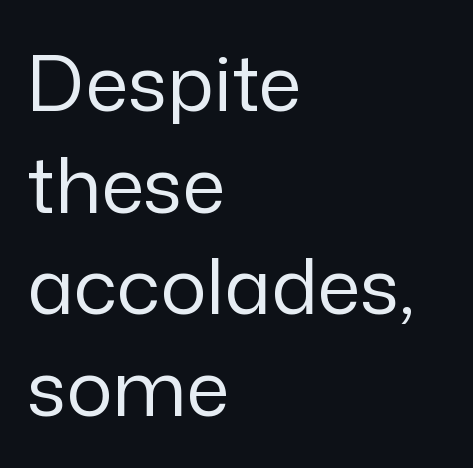
Q: Is the text bold? A: No.
Q: Is the text italic (slanted)? A: No, it is upright.
Q: Is the typeface a serif or a sans-serif typeface? A: Sans-serif.
Q: Is the text underlined? A: No.
Q: How is the paragraph aligned? A: Left-aligned.
Q: Is the spacing between letters normal or unusually wide? A: Normal.
Q: Is the spacing between lines tight, normal or loose? A: Normal.
Q: Width (condensed, normal, or wide)? A: Normal.
Q: Stroke contrast? A: Low.
Q: x-height? A: Medium.
Q: Monospaced? A: No.
